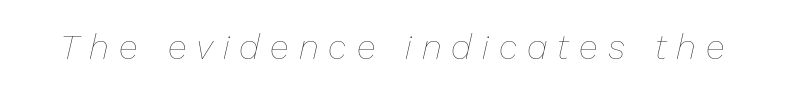
{"italic": "yes", "lean": "right", "slant_degrees": 13, "bold": "no", "weight": "thin", "width": "normal", "stroke_contrast": "low", "x_height": "medium", "monospaced": "no", "underline": "no", "letter_spacing": "wide", "letter_spacing_em": 0.29, "glyph_px": 35}
